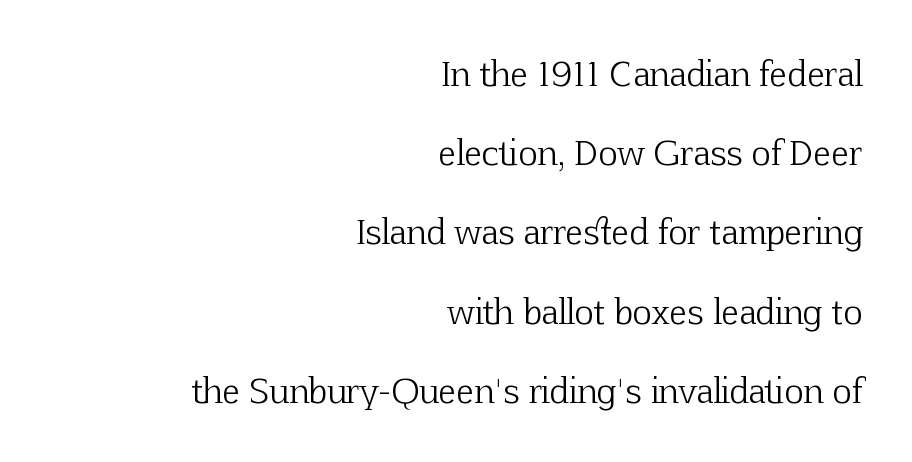
The image shows 33 px light serif type, upright; set right-aligned, loose line spacing (2.4x), normal letter spacing, not underlined; low stroke contrast and a medium x-height.
